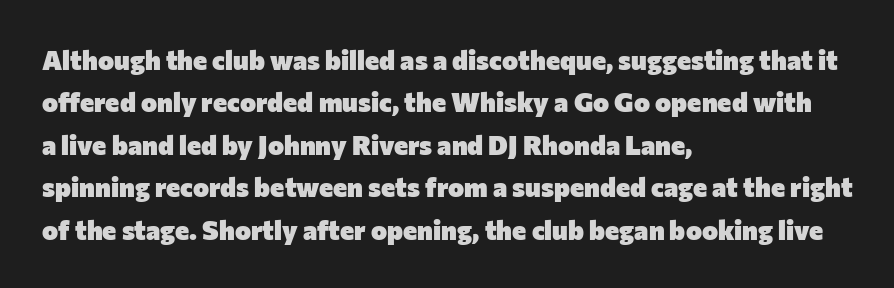
{"italic": "no", "bold": "yes", "underline": "no", "align": "left", "line_spacing": "normal", "line_spacing_ratio": 1.57, "letter_spacing": "normal", "letter_spacing_em": 0.0, "glyph_px": 27}
